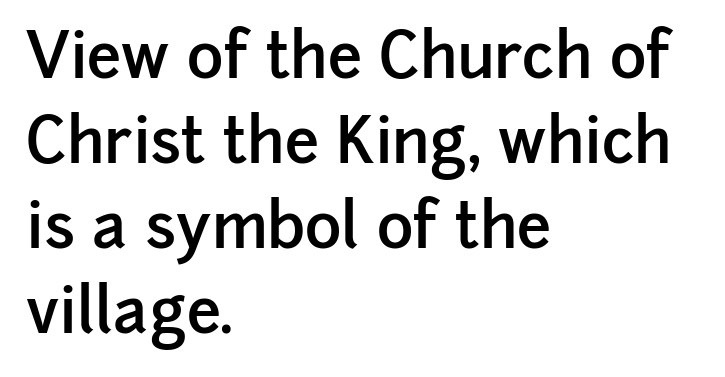
The letters are semibold — heavier than regular but short of a full bold. Unlike italic type, these characters show no tilt at all. Vertical spacing — default. You could not count columns in this text — the font is proportionally spaced. Stroke terminals: plain, sans-serif.
